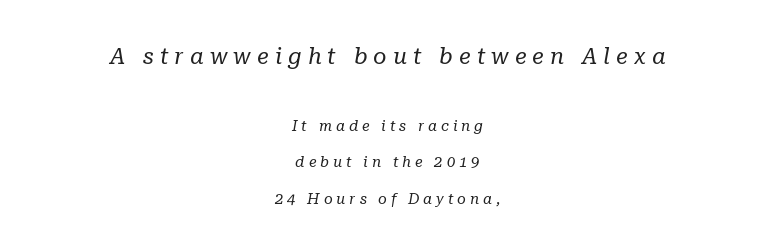
Descender tails drop into unmarked territory. Stroke mass is kept to a normal reading level or below. Line spacing here is loose. Between these two stacked blocks, the higher one wins on size. The rendering applies a slant to the glyphs. Every row of glyphs is offset so its center matches the block's center.
